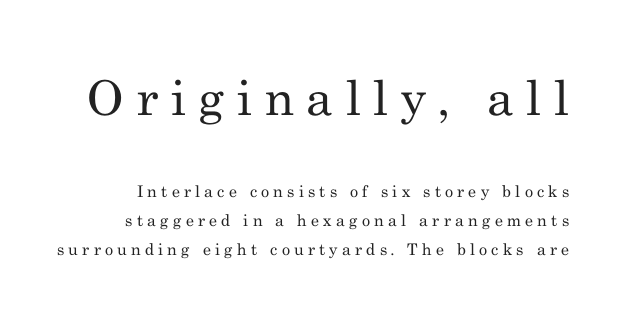
The image shows 48 px regular-weight serif type, upright; set line spacing 1.82x, unusually wide letter spacing (+0.26 em), not underlined; the first (top) block is 3.0x larger; medium stroke contrast and a small x-height.
